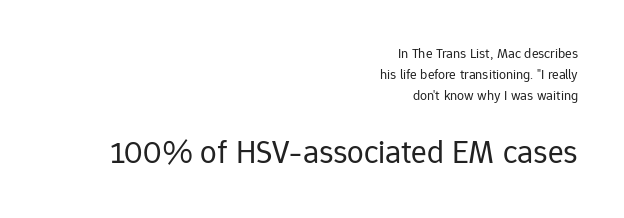
A typesetter would call this proportional, since set widths differ per character. The space between consecutive lines is moderate. The strip under each line holds only bare page. The text block is weighted toward the right margin, trailing off unevenly leftward. A light-to-regular cut is what we see here.
